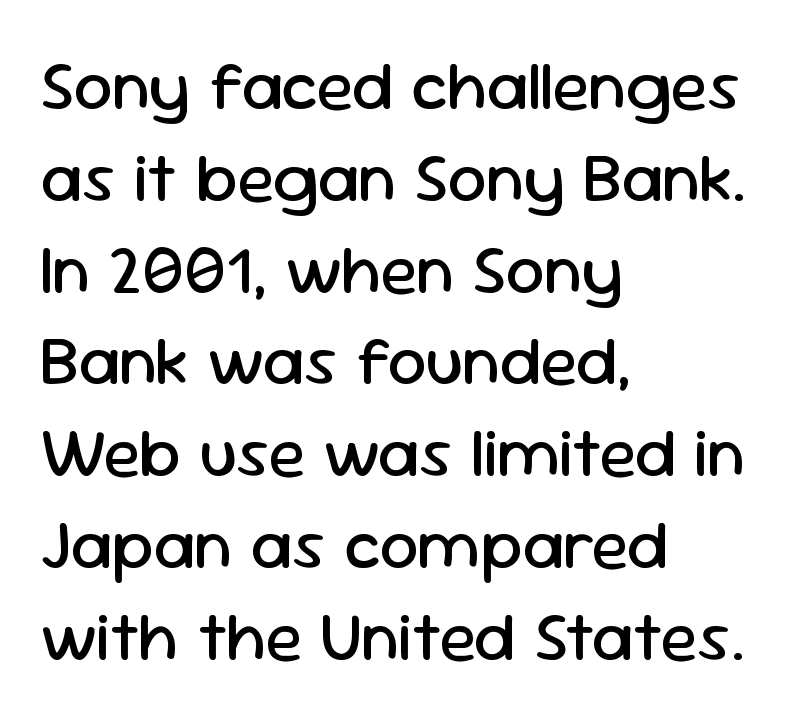
{"serif": "no", "italic": "no", "bold": "no", "weight": "regular", "width": "normal", "stroke_contrast": "low", "x_height": "medium", "monospaced": "no", "underline": "no", "align": "left", "line_spacing": "normal", "line_spacing_ratio": 1.33, "letter_spacing": "normal", "letter_spacing_em": 0.0, "glyph_px": 69}
